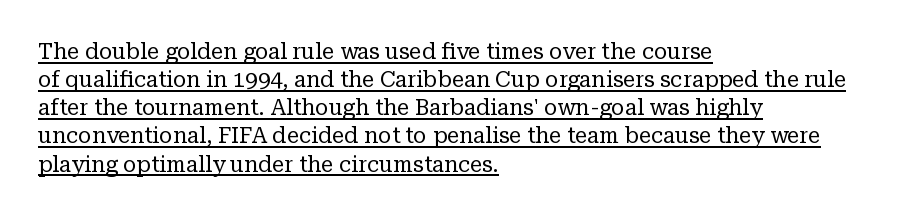
The image shows 22 px text type, upright; set left-aligned, normal line spacing (1.28x), normal letter spacing, underlined.
